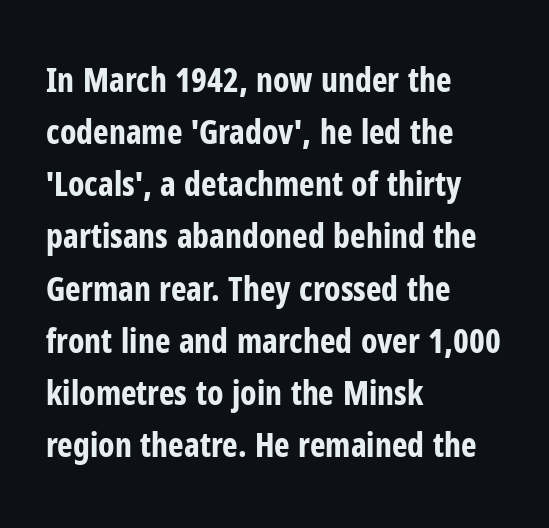
The image shows 33 px bold, condensed sans-serif type, upright; set left-aligned, normal line spacing (1.58x), normal letter spacing, not underlined; low stroke contrast and a medium x-height.
